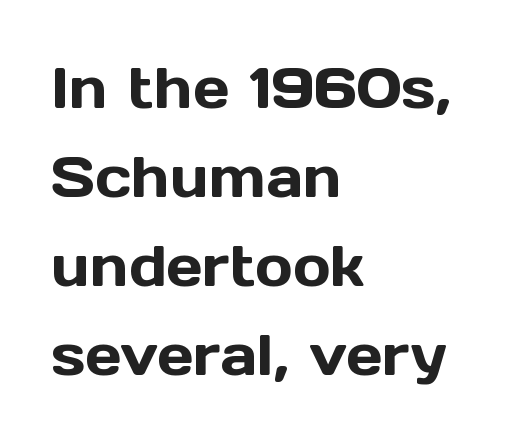
{"serif": "no", "italic": "no", "width": "normal", "x_height": "medium", "monospaced": "no", "underline": "no", "align": "left", "line_spacing": "normal", "line_spacing_ratio": 1.56, "letter_spacing": "normal", "letter_spacing_em": 0.0, "glyph_px": 57}
